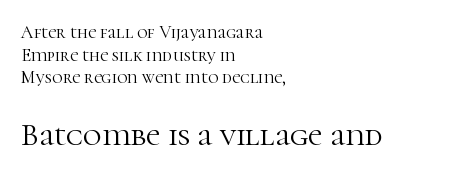
{"serif": "yes", "italic": "no", "bold": "no", "weight": "light", "width": "normal", "stroke_contrast": "high", "x_height": "medium", "monospaced": "no", "underline": "no", "align": "left", "line_spacing": "normal", "line_spacing_ratio": 1.26, "letter_spacing": "normal", "letter_spacing_em": 0.0, "larger_block": "second", "size_ratio": 1.78, "glyph_px": 32}
